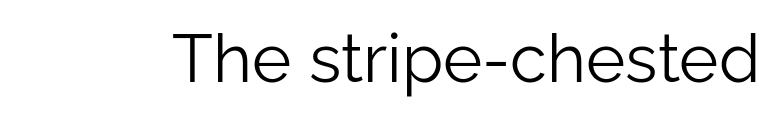
Q: Is the text bold? A: No.
Q: Is the text italic (slanted)? A: No, it is upright.
Q: Is the typeface a serif or a sans-serif typeface? A: Sans-serif.
Q: Is the text underlined? A: No.
Q: Is the spacing between letters normal or unusually wide? A: Normal.
Q: Width (condensed, normal, or wide)? A: Normal.
Q: Stroke contrast? A: Low.
Q: x-height? A: Medium.
Q: Monospaced? A: No.
